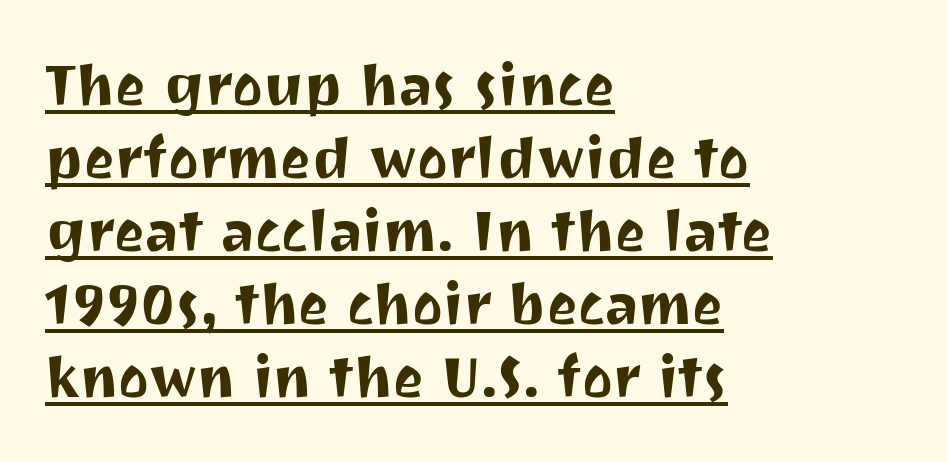
{"serif": "no", "italic": "no", "width": "normal", "stroke_contrast": "medium", "x_height": "medium", "monospaced": "no", "underline": "yes", "align": "left", "line_spacing": "normal", "line_spacing_ratio": 1.26, "letter_spacing": "normal", "letter_spacing_em": 0.0, "glyph_px": 58}
